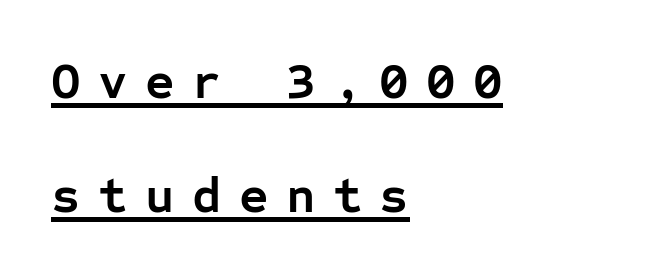
Q: Is the text bold? A: Yes.
Q: Is the text italic (slanted)? A: No, it is upright.
Q: Is the typeface a serif or a sans-serif typeface? A: Sans-serif.
Q: Is the text underlined? A: Yes.
Q: How is the paragraph aligned? A: Left-aligned.
Q: Is the spacing between letters normal or unusually wide? A: Unusually wide.
Q: Is the spacing between lines tight, normal or loose? A: Loose.
Q: Width (condensed, normal, or wide)? A: Normal.
Q: Stroke contrast? A: Low.
Q: x-height? A: Medium.
Q: Monospaced? A: Yes.
